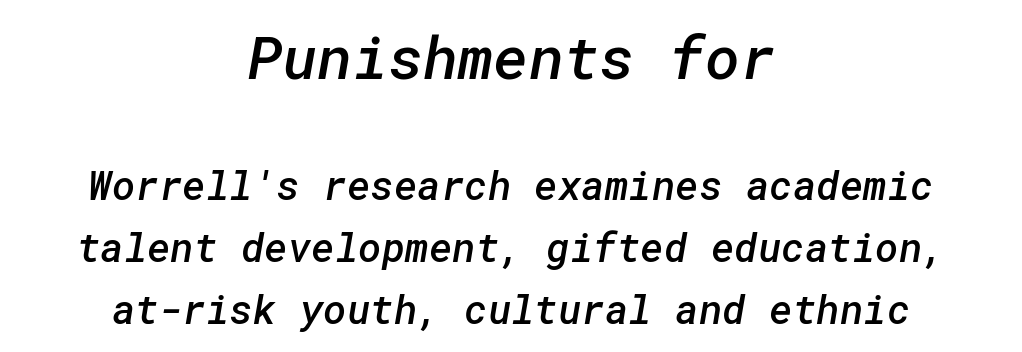
Q: Is the text bold? A: Semi-bold.
Q: Is the typeface a serif or a sans-serif typeface? A: Sans-serif.
Q: Is the text underlined? A: No.
Q: How is the paragraph aligned? A: Centered.
Q: Is the spacing between letters normal or unusually wide? A: Normal.
Q: Is the spacing between lines tight, normal or loose? A: Normal.
Q: Which block of text is set in a larger size, the first (top) or the second (bottom)? A: The first (top) one.
Q: Width (condensed, normal, or wide)? A: Normal.
Q: Stroke contrast? A: Low.
Q: x-height? A: Medium.
